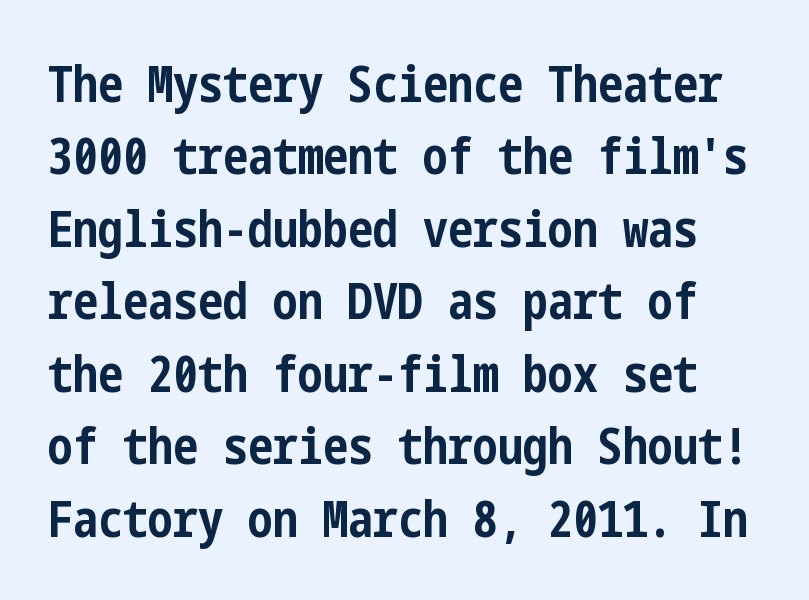
Descenders hang freely into open space. What kind of face is this? One without serifs — a sans. Here the glyphs are tracked normally, forming tight word shapes. In terms of posture, this sample is upright. Typographic density is high because the face is bold.
